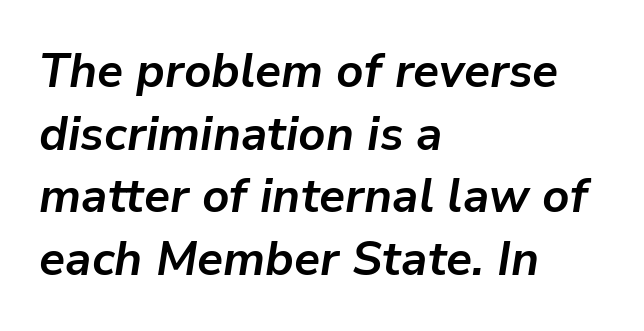
The image shows 47 px bold type, italic (leaning right); set left-aligned, normal line spacing (1.33x), normal letter spacing, not underlined; low stroke contrast and a medium x-height.
